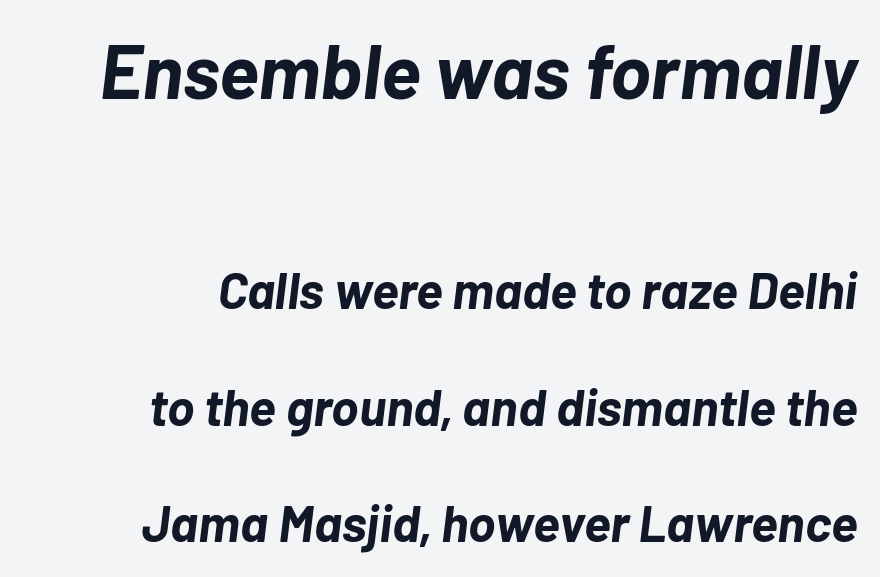
Q: Is the text bold? A: Yes.
Q: Is the text italic (slanted)? A: Yes, it leans right by about 7 degrees.
Q: Is the text underlined? A: No.
Q: How is the paragraph aligned? A: Right-aligned.
Q: Is the spacing between letters normal or unusually wide? A: Normal.
Q: Is the spacing between lines tight, normal or loose? A: Loose.
Q: Which block of text is set in a larger size, the first (top) or the second (bottom)? A: The first (top) one.
Q: Width (condensed, normal, or wide)? A: Normal.
Q: Stroke contrast? A: Low.
Q: x-height? A: Medium.
Q: Monospaced? A: No.
